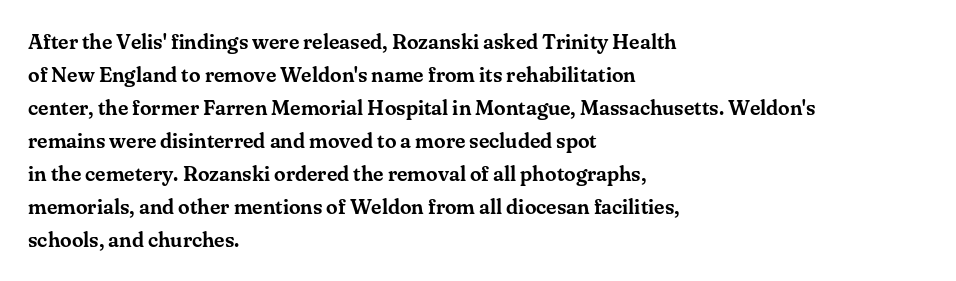
The image shows 21 px text type, upright; set left-aligned, normal line spacing (1.57x), normal letter spacing, not underlined.
